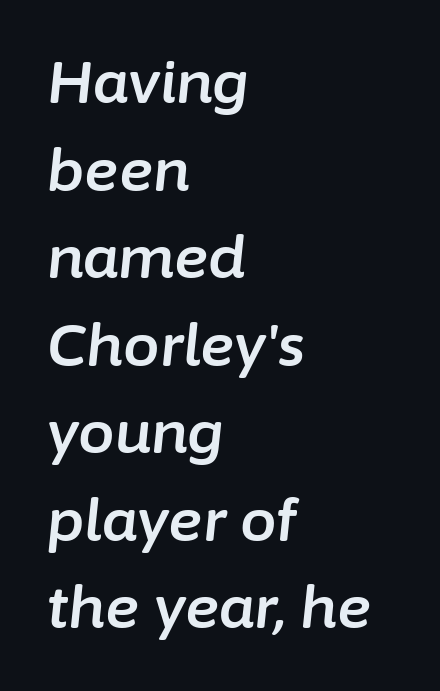
Here the glyphs are tracked normally, forming tight word shapes. Visually the block forms a straight wall on the left and a jagged coastline on the right. The space directly below the letters is spotless. In terms of posture, this sample is oblique.
